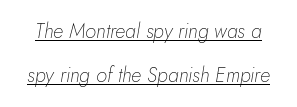
The leading is generous, giving the passage an open texture. These lines keep a tight, regular rhythm from letter to letter. The string is rendered with underlining switched on. It's the slanting kind of type.
